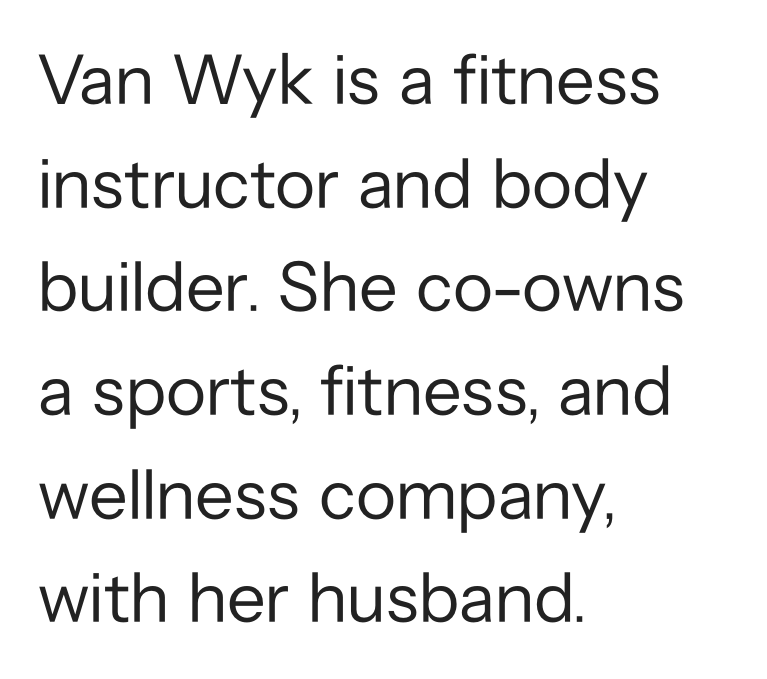
The image shows 71 px regular-weight sans-serif type, upright; set left-aligned, normal line spacing (1.46x), normal letter spacing, not underlined; low stroke contrast and a medium x-height.
